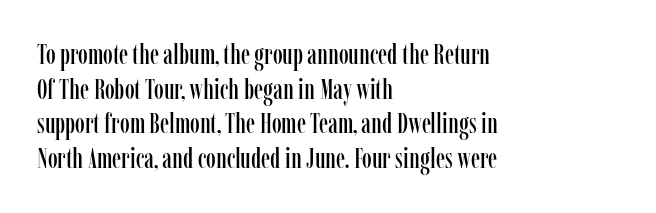
Q: Is the text italic (slanted)? A: No, it is upright.
Q: Is the typeface a serif or a sans-serif typeface? A: Serif.
Q: Is the text underlined? A: No.
Q: How is the paragraph aligned? A: Left-aligned.
Q: Is the spacing between letters normal or unusually wide? A: Normal.
Q: Width (condensed, normal, or wide)? A: Condensed.
Q: Stroke contrast? A: Low.
Q: x-height? A: Medium.
Q: Monospaced? A: No.
